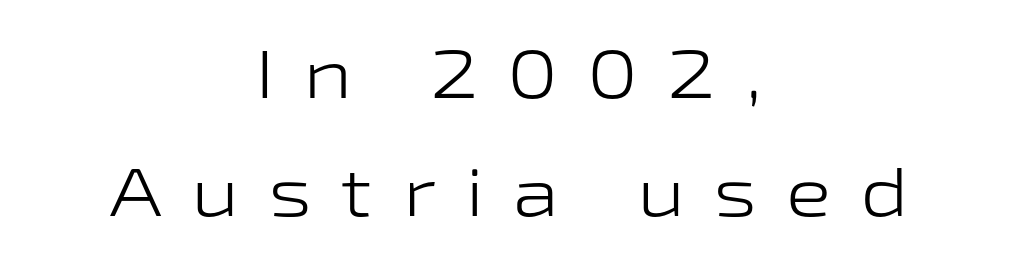
The image shows 68 px light, wide sans-serif type, upright; set centered, line spacing 1.73x, unusually wide letter spacing (+0.43 em), not underlined; low stroke contrast and a medium x-height.
